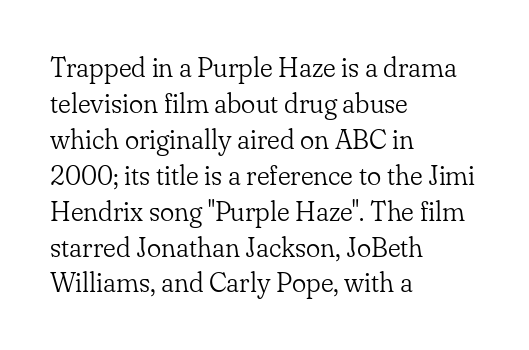
Q: Is the text bold? A: No.
Q: Is the text italic (slanted)? A: No, it is upright.
Q: Is the text underlined? A: No.
Q: How is the paragraph aligned? A: Left-aligned.
Q: Is the spacing between letters normal or unusually wide? A: Normal.
Q: Is the spacing between lines tight, normal or loose? A: Normal.
